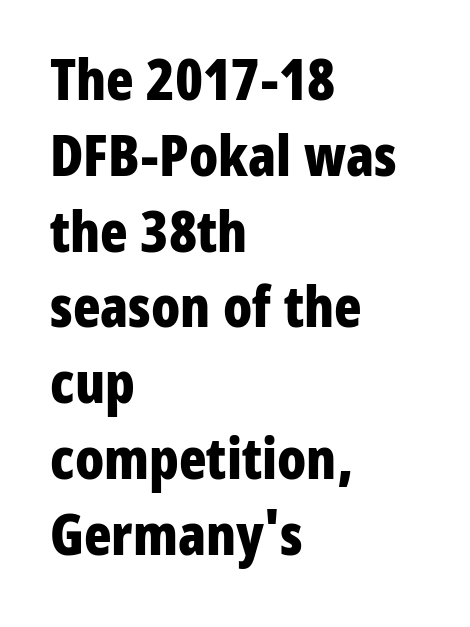
The image shows 57 px bold, condensed sans-serif type, upright; set left-aligned, normal line spacing (1.33x), normal letter spacing, not underlined; low stroke contrast and a medium x-height.
